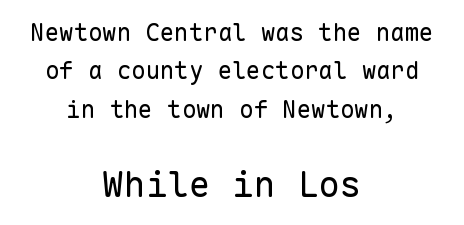
The image shows 36 px regular-weight sans-serif type, upright, monospaced; set centered, normal line spacing (1.6x), normal letter spacing, not underlined; the second (bottom) block is 1.5x larger; low stroke contrast and a medium x-height.
